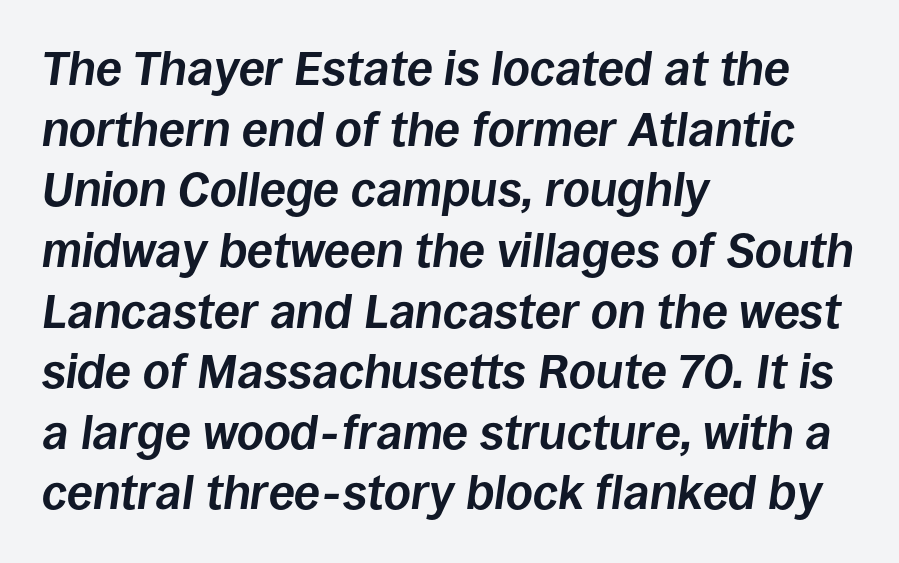
{"italic": "yes", "lean": "right", "slant_degrees": 8, "bold": "yes", "weight": "bold", "width": "normal", "stroke_contrast": "low", "x_height": "large", "monospaced": "no", "underline": "no", "align": "left", "line_spacing": "normal", "line_spacing_ratio": 1.29, "letter_spacing": "normal", "letter_spacing_em": 0.0, "glyph_px": 47}
